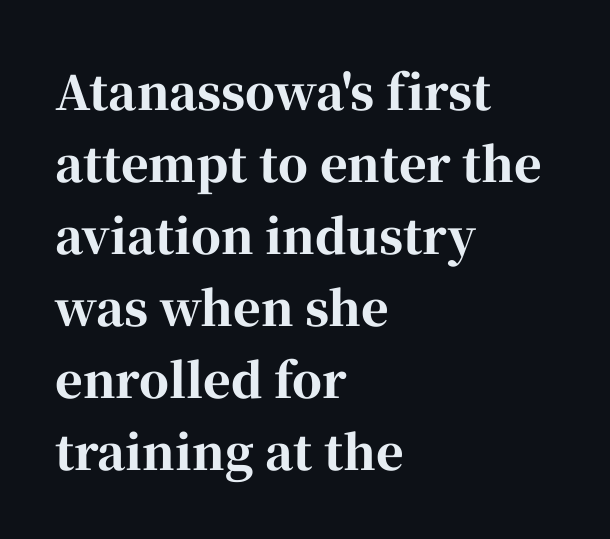
The image shows 47 px bold serif type, upright; set left-aligned, normal line spacing (1.53x), normal letter spacing, not underlined; high stroke contrast and a medium x-height.
